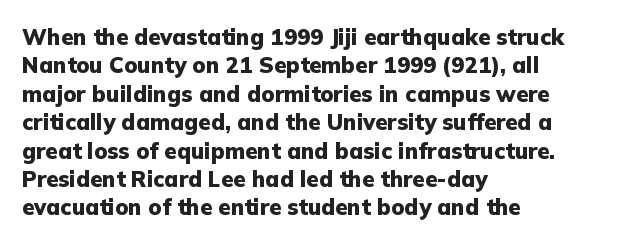
The image shows 22 px bold type, upright; set left-aligned, normal line spacing (1.29x), normal letter spacing, not underlined.
